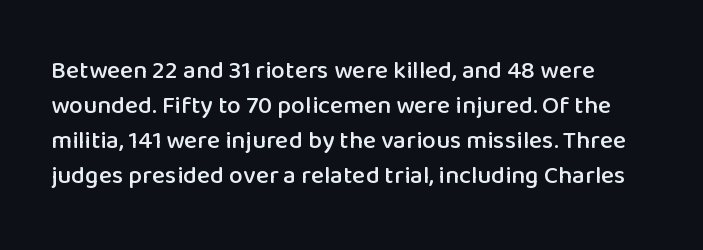
A roman cut, with each character standing at attention. The letterforms sit shoulder to shoulder at normal distance. Compared with typical paragraphs, the rows here are spaced about the same. Anything drawn beneath the words? Only blank space.
